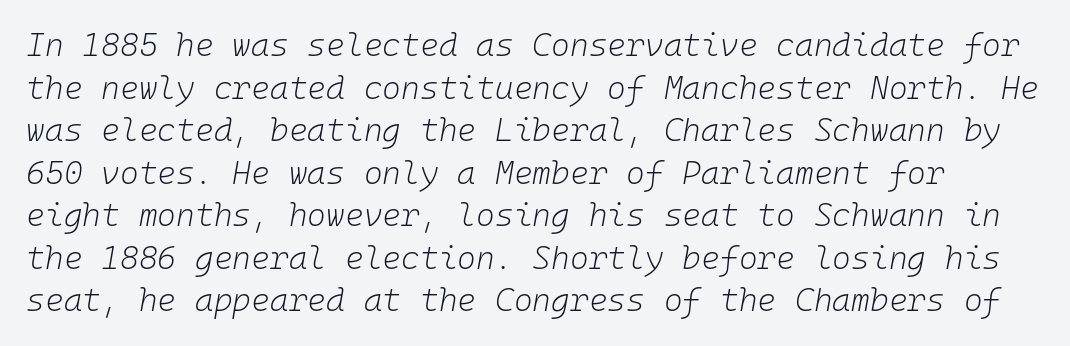
{"italic": "yes", "lean": "right", "slant_degrees": 10, "bold": "no", "weight": "light", "width": "normal", "stroke_contrast": "low", "x_height": "medium", "monospaced": "yes", "underline": "no", "line_spacing": "normal", "line_spacing_ratio": 1.33, "letter_spacing": "normal", "letter_spacing_em": 0.0, "glyph_px": 32}
